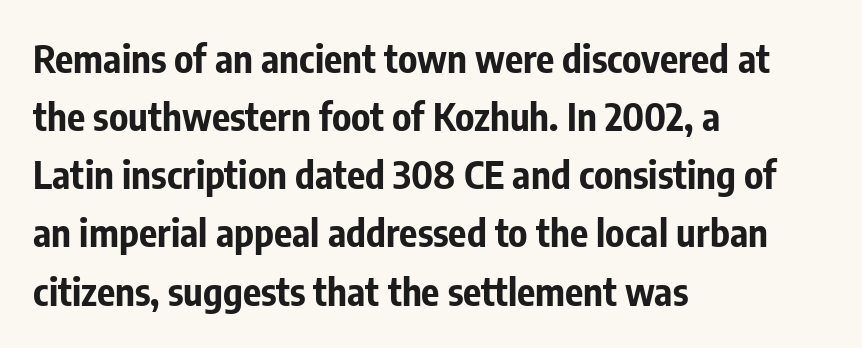
Q: Is the text bold? A: Yes.
Q: Is the text italic (slanted)? A: No, it is upright.
Q: Is the typeface a serif or a sans-serif typeface? A: Sans-serif.
Q: Is the text underlined? A: No.
Q: How is the paragraph aligned? A: Left-aligned.
Q: Is the spacing between letters normal or unusually wide? A: Normal.
Q: Is the spacing between lines tight, normal or loose? A: Normal.
Q: Width (condensed, normal, or wide)? A: Condensed.
Q: Stroke contrast? A: Low.
Q: x-height? A: Medium.
Q: Monospaced? A: No.
